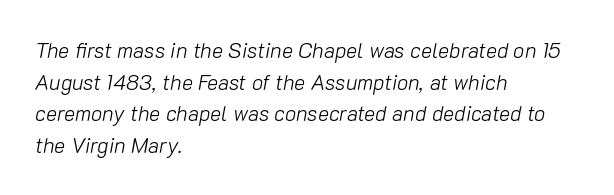
The image shows 21 px text type, italic (leaning right); set left-aligned, normal line spacing (1.51x), normal letter spacing, not underlined.
